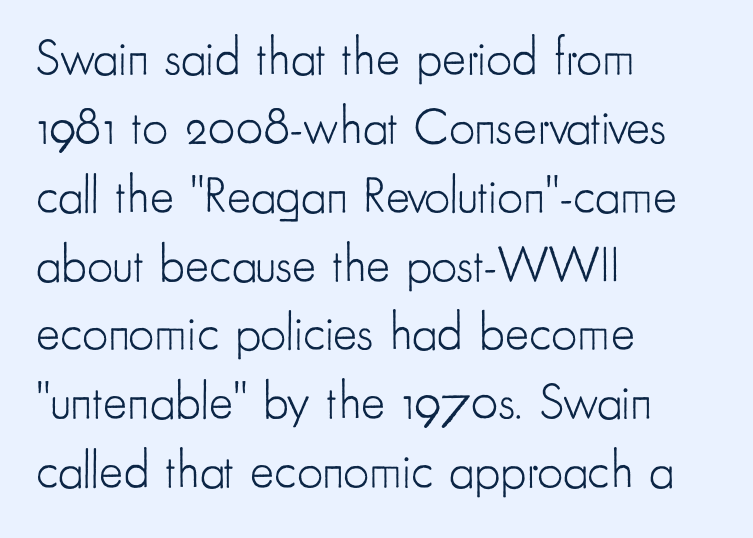
Q: Is the text bold? A: No.
Q: Is the text italic (slanted)? A: No, it is upright.
Q: Is the typeface a serif or a sans-serif typeface? A: Sans-serif.
Q: Is the text underlined? A: No.
Q: How is the paragraph aligned? A: Left-aligned.
Q: Is the spacing between letters normal or unusually wide? A: Normal.
Q: Is the spacing between lines tight, normal or loose? A: Normal.
Q: Width (condensed, normal, or wide)? A: Condensed.
Q: Stroke contrast? A: Low.
Q: x-height? A: Small.
Q: Monospaced? A: No.
